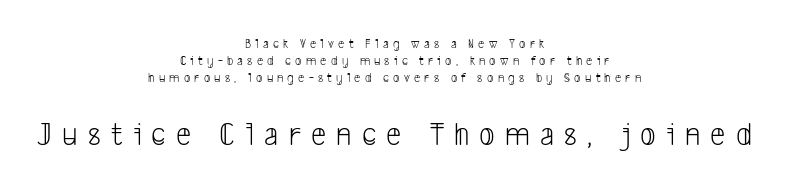
Q: Is the text bold? A: No.
Q: Is the typeface a serif or a sans-serif typeface? A: Sans-serif.
Q: Is the text underlined? A: No.
Q: How is the paragraph aligned? A: Centered.
Q: Is the spacing between letters normal or unusually wide? A: Unusually wide.
Q: Which block of text is set in a larger size, the first (top) or the second (bottom)? A: The second (bottom) one.
Q: Width (condensed, normal, or wide)? A: Condensed.
Q: Stroke contrast? A: Low.
Q: x-height? A: Medium.
Q: Monospaced? A: No.
